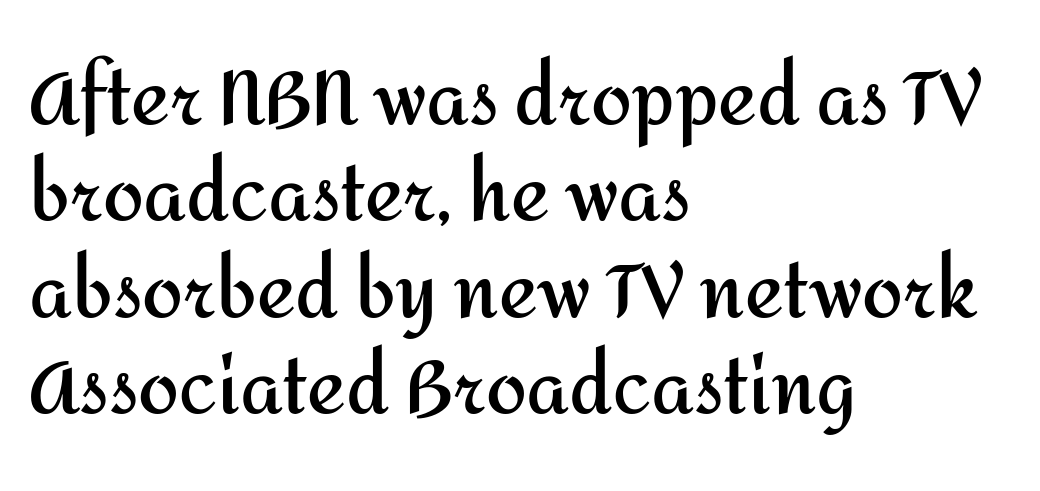
Spacing verdict: proportional, widths tailored to each character. Honestly, the row spacing looks completely unremarkable. A dark, heavy texture on the line: the type is bold. The rag falls on the right side of this text block.
